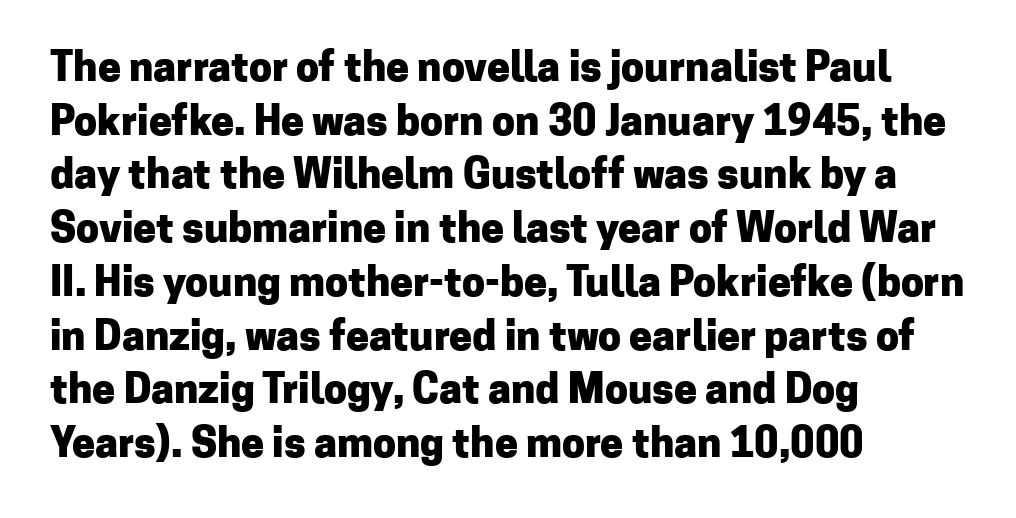
The image shows 41 px heavy sans-serif type, upright; set left-aligned, normal line spacing (1.31x), normal letter spacing, not underlined; low stroke contrast and a medium x-height.
